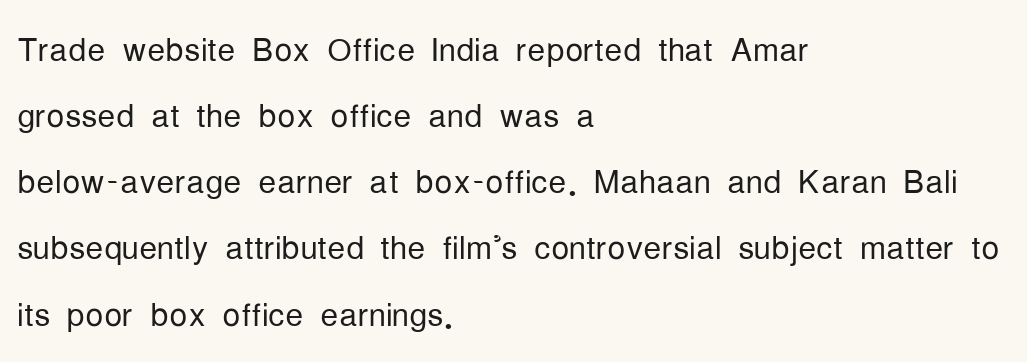
{"serif": "no", "italic": "no", "bold": "no", "weight": "light", "width": "condensed", "stroke_contrast": "low", "x_height": "medium", "monospaced": "no", "underline": "no", "align": "left", "line_spacing": "normal", "line_spacing_ratio": 1.47, "letter_spacing": "normal", "letter_spacing_em": 0.0, "glyph_px": 45}
